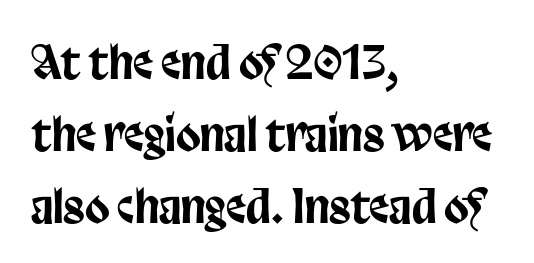
It's the straight-up-and-down kind of type. Normally led — the rows are evenly, conventionally spaced. Think of a printed novel: that variable character pitch is what you see here. This sample is left-justified, so line endings fall wherever the words run out. Regarding serifs, this sample does without them.
